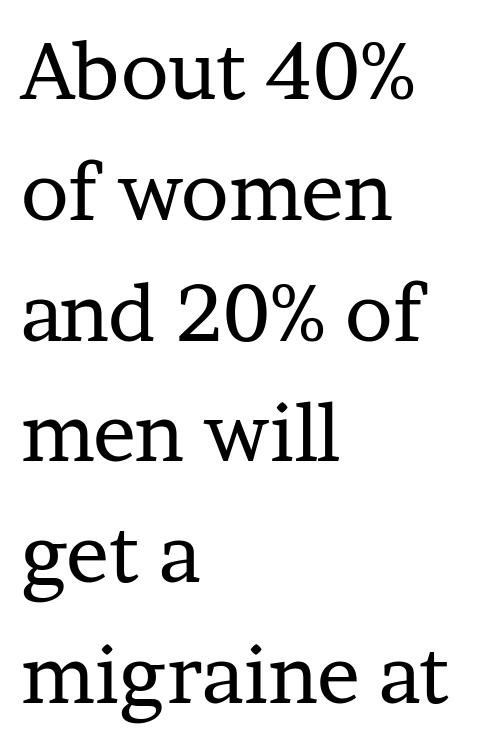
Q: Is the text bold? A: No.
Q: Is the text italic (slanted)? A: No, it is upright.
Q: Is the typeface a serif or a sans-serif typeface? A: Serif.
Q: Is the text underlined? A: No.
Q: How is the paragraph aligned? A: Left-aligned.
Q: Is the spacing between letters normal or unusually wide? A: Normal.
Q: Is the spacing between lines tight, normal or loose? A: Normal.
Q: Width (condensed, normal, or wide)? A: Normal.
Q: Stroke contrast? A: Low.
Q: x-height? A: Medium.
Q: Monospaced? A: No.
